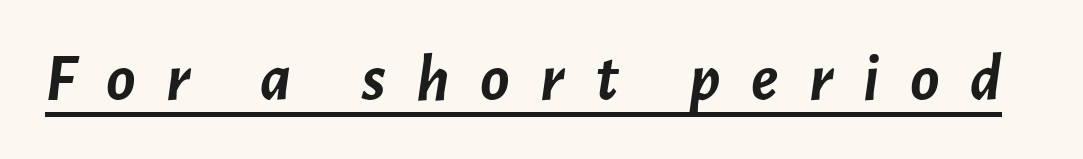
{"italic": "yes", "lean": "right", "slant_degrees": 7, "bold": "yes", "weight": "semibold", "width": "normal", "stroke_contrast": "low", "x_height": "medium", "monospaced": "no", "underline": "yes", "letter_spacing": "wide", "letter_spacing_em": 0.45, "glyph_px": 68}
